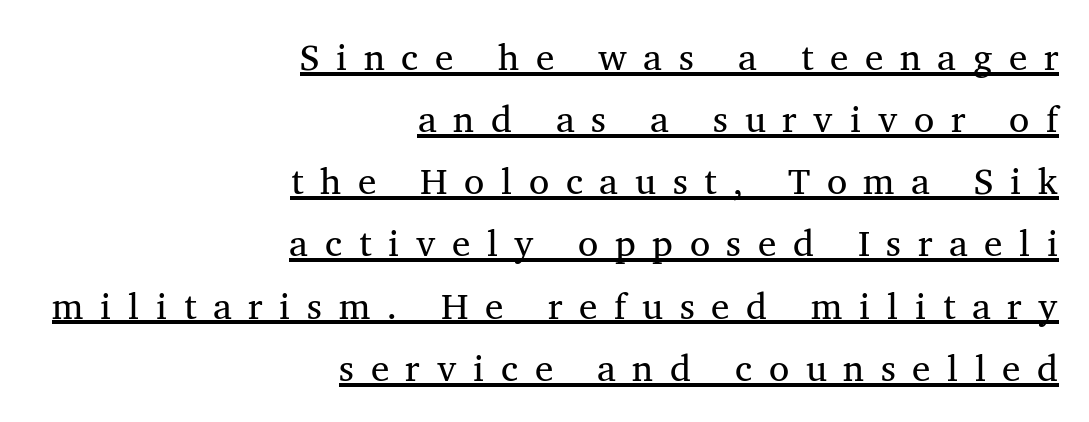
The letters advance in unequal steps, a hallmark of proportional type. Every stem runs plumb, perpendicular to the baseline. The face used here appears with an underline applied. The block of text has a typical density, with ordinary space between rows.
